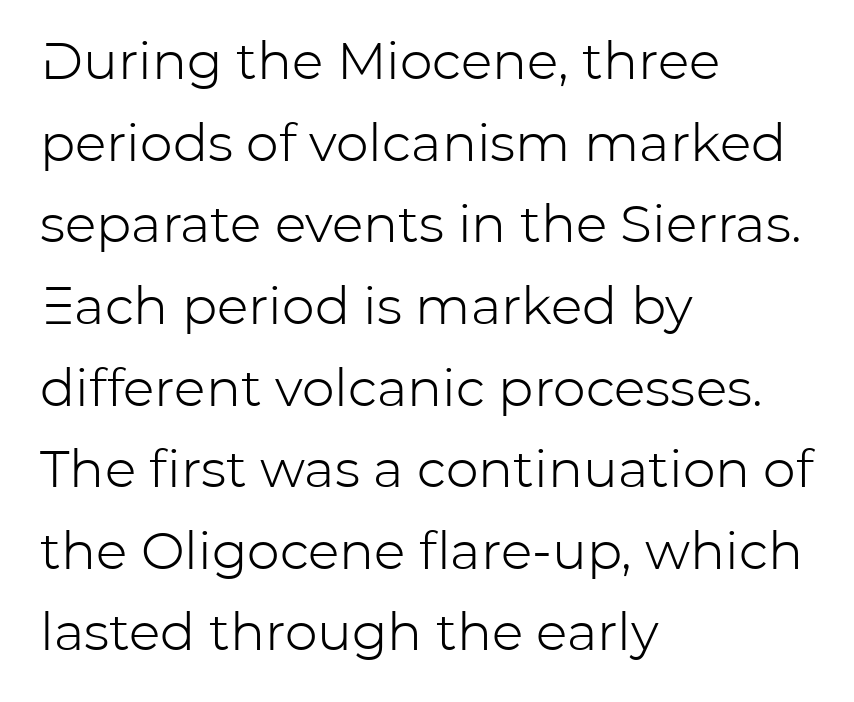
{"serif": "no", "italic": "no", "bold": "no", "weight": "light", "width": "normal", "stroke_contrast": "low", "x_height": "medium", "monospaced": "no", "underline": "no", "align": "left", "line_spacing": "normal", "line_spacing_ratio": 1.57, "letter_spacing": "normal", "letter_spacing_em": 0.0, "glyph_px": 52}
